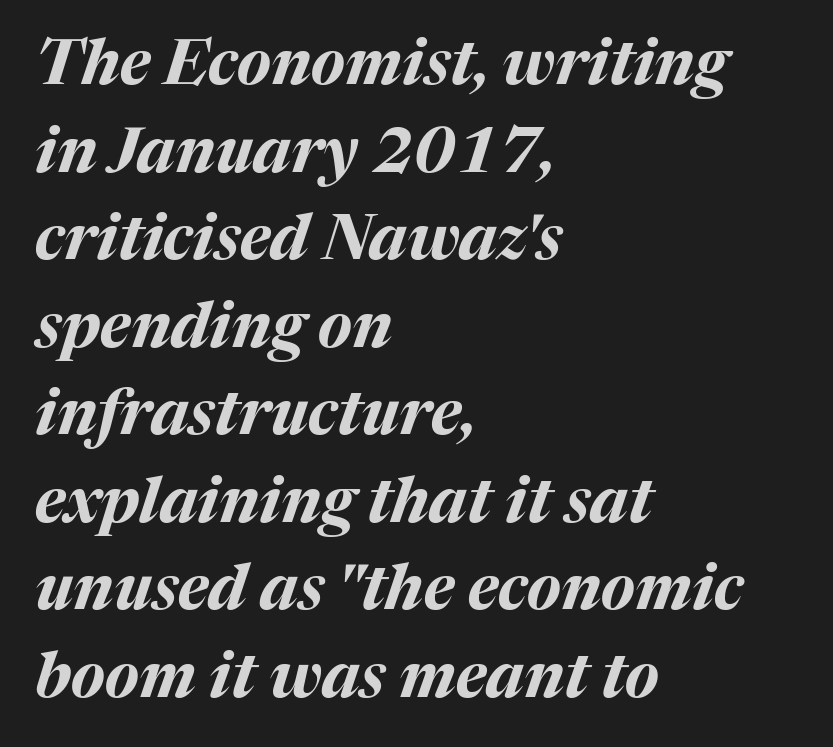
Any mark beneath the type? The region is blank. Notice how the stems are inclined rather than vertical — that's the hallmark of italics. The rendering uses natural spacing where letterforms have individual widths. In CSS terms this would be text-align: left. This is heavy type, rendered in bold.
